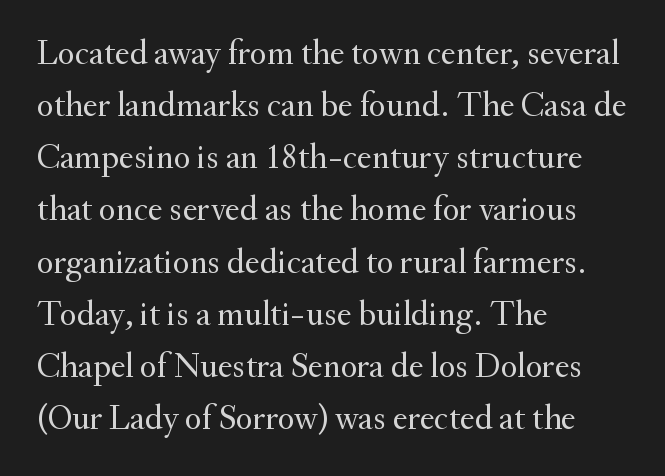
{"serif": "yes", "italic": "no", "bold": "no", "weight": "regular", "width": "normal", "stroke_contrast": "medium", "x_height": "small", "monospaced": "no", "underline": "no", "align": "left", "line_spacing": "normal", "line_spacing_ratio": 1.49, "letter_spacing": "normal", "letter_spacing_em": 0.0, "glyph_px": 35}
